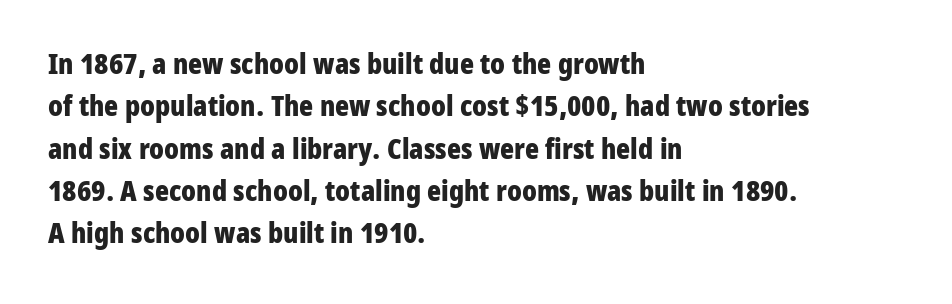
Tall strokes in this sample are plumb rather than angled. The letters advance in unequal steps, a hallmark of proportional type. Line starts are locked; line ends wander. Bare-footed words on every line.
